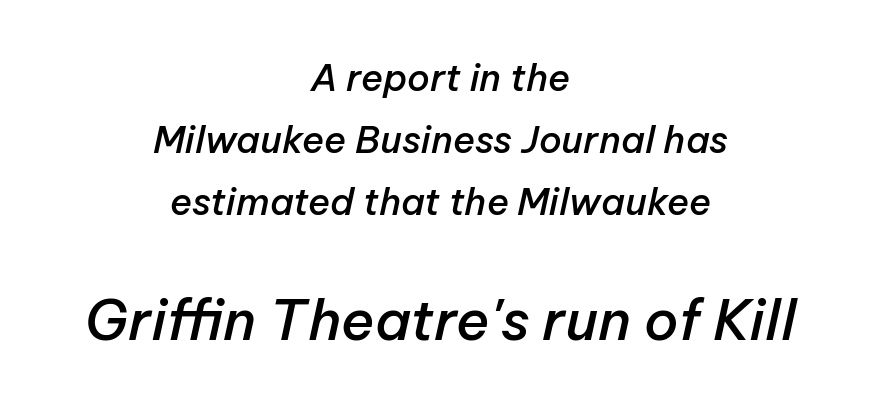
The image shows 56 px semibold type, italic (leaning right); set centered, normal line spacing (1.67x), normal letter spacing, not underlined; the second (bottom) block is 1.51x larger; low stroke contrast and a medium x-height.
